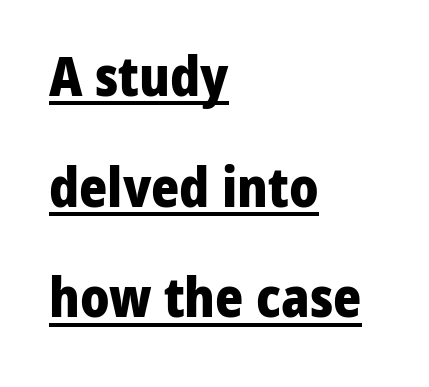
Q: Is the text bold? A: Yes.
Q: Is the text italic (slanted)? A: No, it is upright.
Q: Is the typeface a serif or a sans-serif typeface? A: Sans-serif.
Q: Is the text underlined? A: Yes.
Q: How is the paragraph aligned? A: Left-aligned.
Q: Is the spacing between letters normal or unusually wide? A: Normal.
Q: Is the spacing between lines tight, normal or loose? A: Loose.
Q: Width (condensed, normal, or wide)? A: Normal.
Q: Stroke contrast? A: Low.
Q: x-height? A: Medium.
Q: Monospaced? A: No.
